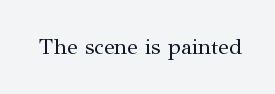
{"italic": "no", "bold": "no", "underline": "no", "letter_spacing": "normal", "letter_spacing_em": 0.0, "glyph_px": 22}
